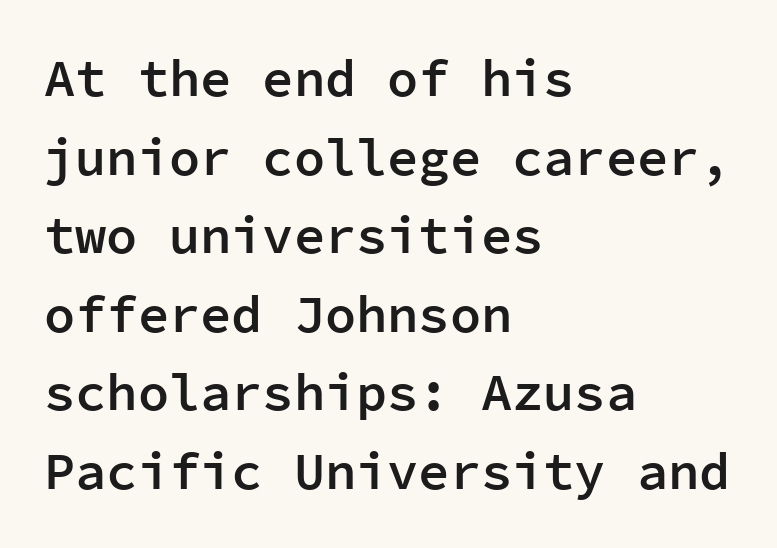
Q: Is the text bold? A: Semi-bold.
Q: Is the text italic (slanted)? A: No, it is upright.
Q: Is the typeface a serif or a sans-serif typeface? A: Sans-serif.
Q: Is the text underlined? A: No.
Q: How is the paragraph aligned? A: Left-aligned.
Q: Is the spacing between letters normal or unusually wide? A: Normal.
Q: Is the spacing between lines tight, normal or loose? A: Normal.
Q: Width (condensed, normal, or wide)? A: Normal.
Q: Stroke contrast? A: Low.
Q: x-height? A: Medium.
Q: Monospaced? A: Yes.
